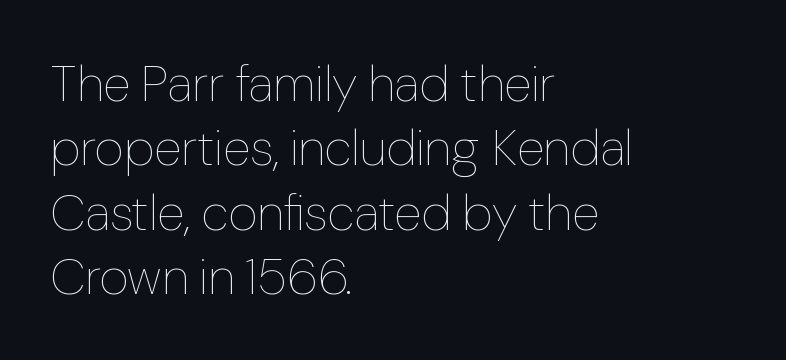
Words appear dense and cohesive because spacing is normal. You can tell it's not italic because the verticals are truly vertical. Varying glyph widths throughout — classic text-font behaviour. Each new line begins a customary step beneath the previous one. Bare-footed words on every line. Stems and bowls with no extra thickness — not bold.
